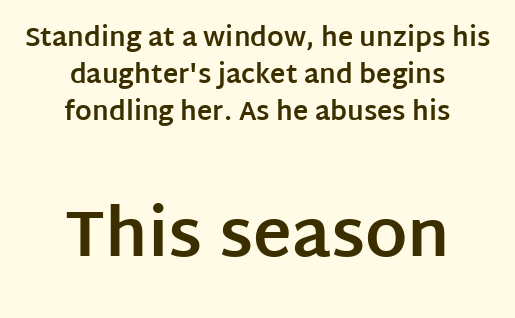
Unmarked baselines from the first word to the last. A typesetter would call this leading conventional body-copy spacing. The font family rendered here belongs to the sans-serif group. When letters stand straight like this, we call the style roman or upright. Here the glyphs are tracked normally, forming tight word shapes.
